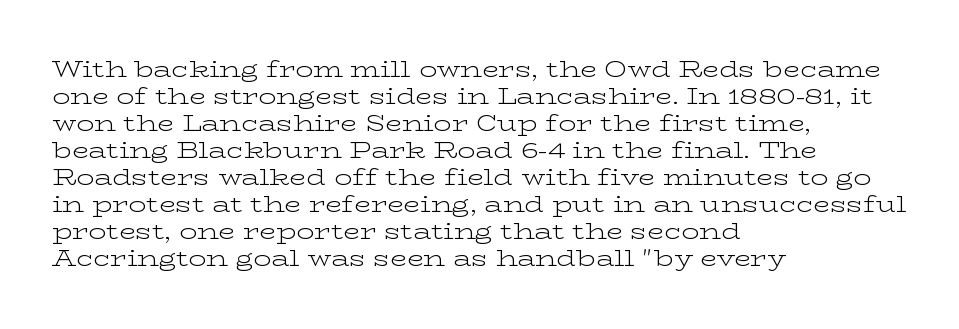
The image shows 22 px text type, upright; set left-aligned, line spacing 1.23x, normal letter spacing, not underlined.
